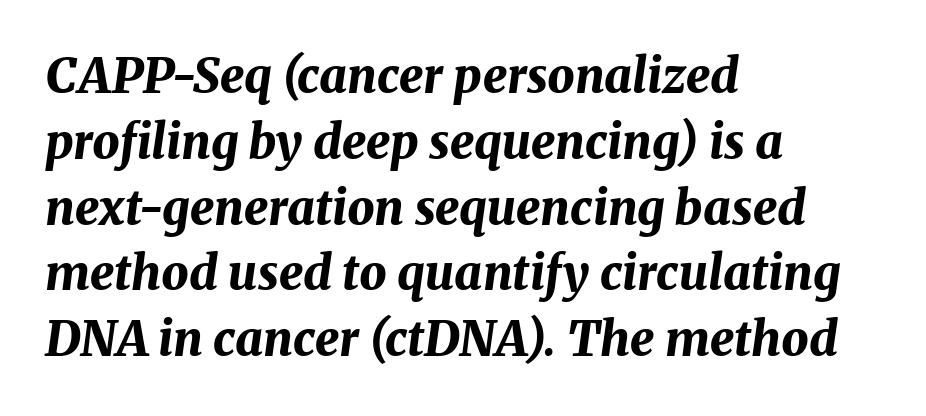
The image shows 48 px bold type, italic (leaning right); set left-aligned, normal line spacing (1.37x), normal letter spacing, not underlined; medium stroke contrast and a medium x-height.
